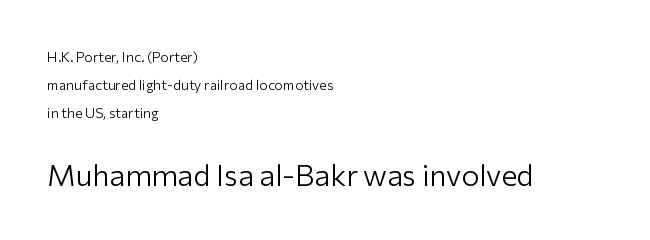
The image shows 30 px light sans-serif type, upright; set left-aligned, loose line spacing (2.0x), normal letter spacing, not underlined; the second (bottom) block is 2.14x larger; low stroke contrast and a medium x-height.
